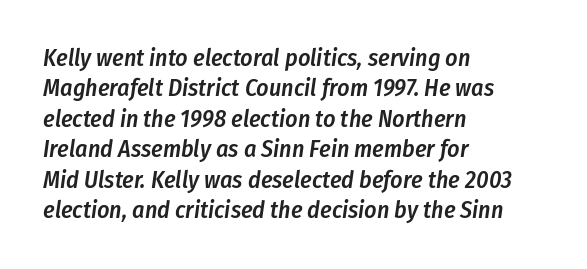
Evenly set lines give the paragraph a standard silhouette. A bit beefed up — I'd call it semibold rather than bold. Does extra space separate the letters? No, they use regular spacing. The setting favours the left margin, as ordinary paragraphs usually do.
